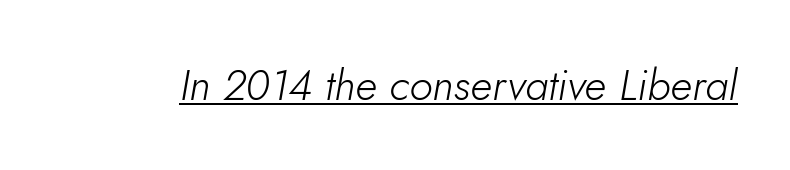
Q: Is the text bold? A: No.
Q: Is the text italic (slanted)? A: Yes, it leans right by about 5 degrees.
Q: Is the text underlined? A: Yes.
Q: Is the spacing between letters normal or unusually wide? A: Normal.
Q: Width (condensed, normal, or wide)? A: Normal.
Q: Stroke contrast? A: Low.
Q: x-height? A: Small.
Q: Monospaced? A: No.
